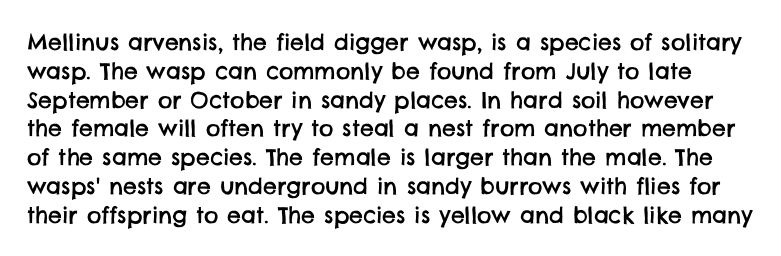
Glyph-to-glyph distance matches everyday printed text. The space beneath each line is pristine and unruled. The designer left line spacing at the default.
